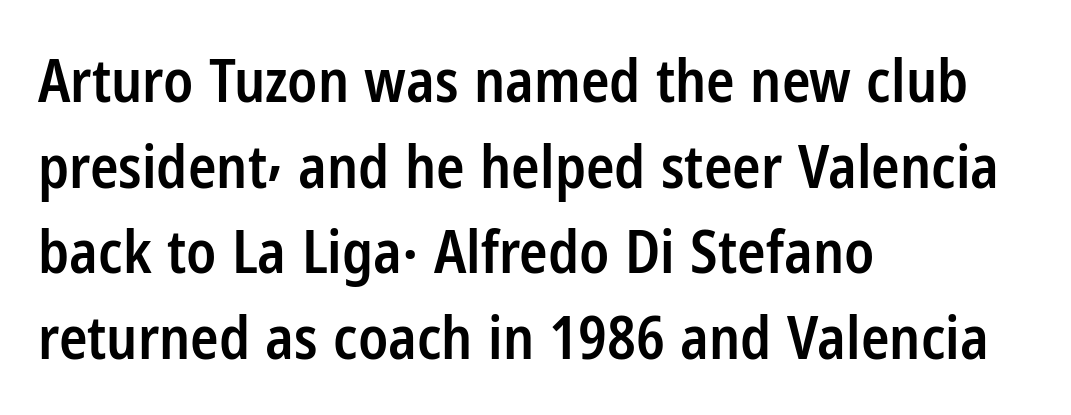
Plain, unruled lines of type. Type style note: lacks serifs. The letters advance in unequal steps, a hallmark of proportional type. Regular leading.
